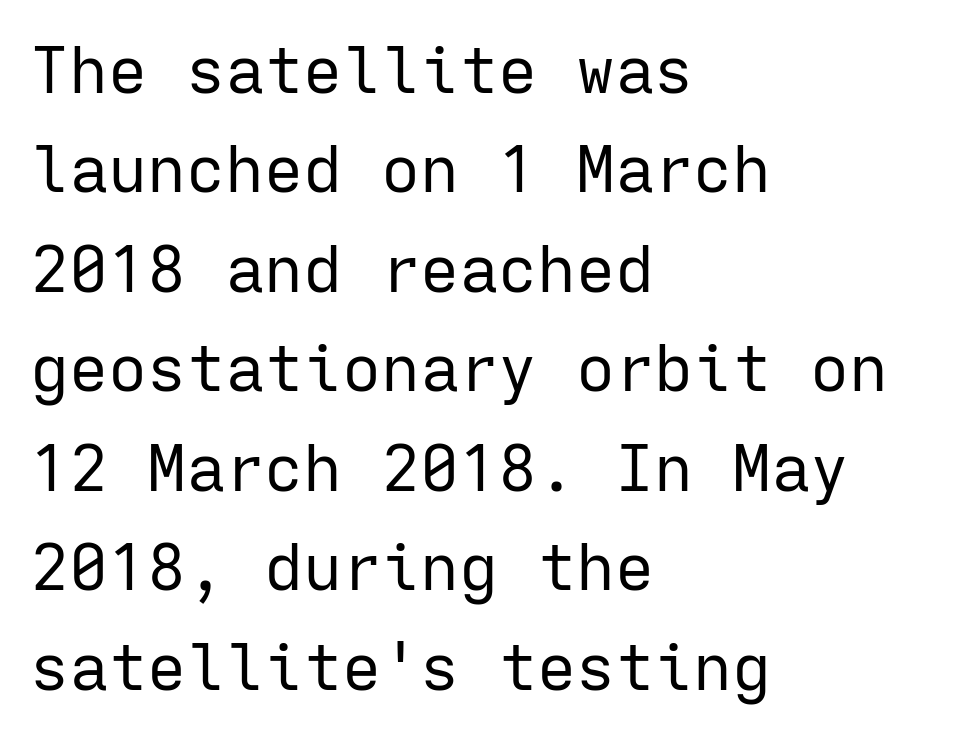
The line texture is even and compact thanks to regular tracking. The letters march in equal steps, a hallmark of fixed-pitch type. Typeset ragged right — the left edge is the straight one. The designer left line spacing at the default. Stroke thickness stays within the range of a standard reading face or lighter. The space directly below the letters is spotless.
